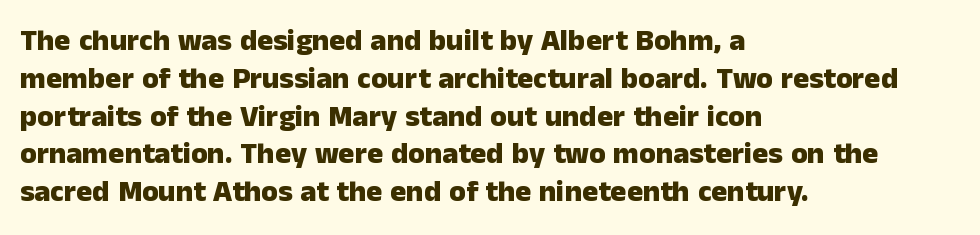
The image shows 30 px heavy sans-serif type, upright; set left-aligned, normal line spacing (1.26x), normal letter spacing, not underlined; low stroke contrast and a medium x-height.
